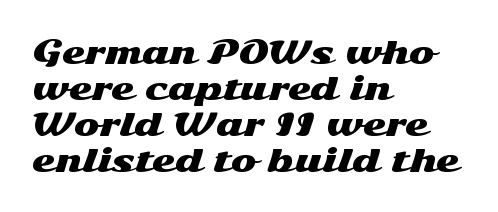
Typographically, this falls in the sans-serif category. The foot of each line stays bare and open. The letters advance in unequal steps, a hallmark of proportional type. Each line starts at the same left margin while the right side varies.
